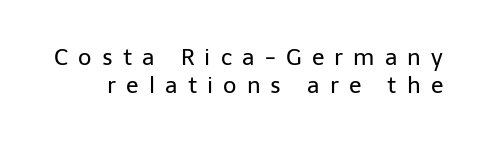
Q: Is the text bold? A: No.
Q: Is the text italic (slanted)? A: No, it is upright.
Q: Is the text underlined? A: No.
Q: Is the spacing between letters normal or unusually wide? A: Unusually wide.
